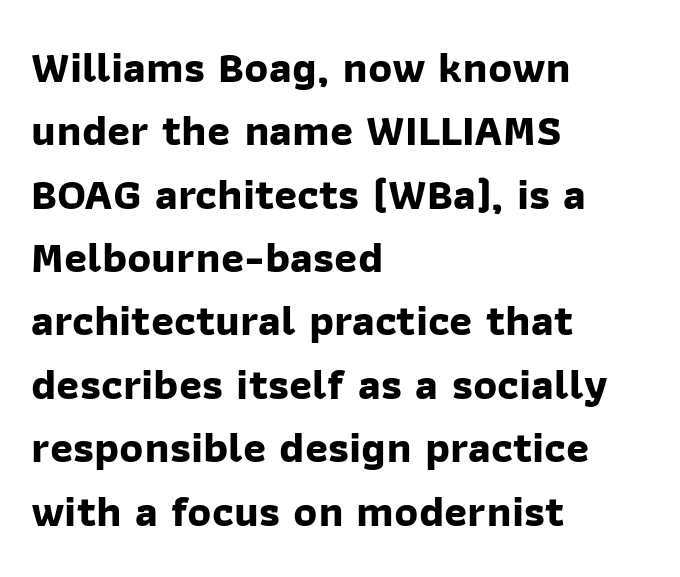
The image shows 44 px bold sans-serif type; set left-aligned, normal line spacing (1.44x), normal letter spacing, not underlined; low stroke contrast and a medium x-height.
